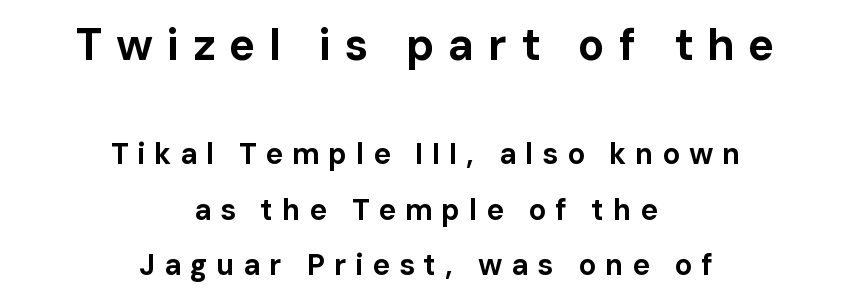
The image shows 44 px bold sans-serif type, upright; set centered, loose line spacing (1.91x), unusually wide letter spacing (+0.31 em), not underlined; the first (top) block is 1.52x larger; low stroke contrast and a medium x-height.
